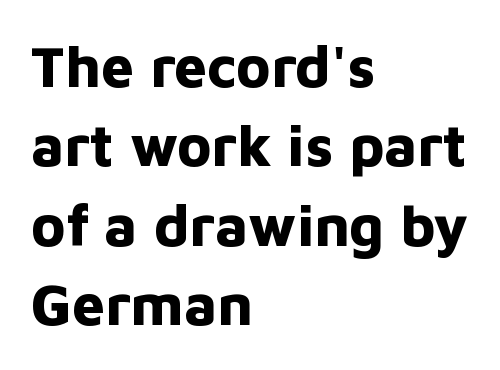
Q: Is the text bold? A: Yes.
Q: Is the text italic (slanted)? A: No, it is upright.
Q: Is the typeface a serif or a sans-serif typeface? A: Sans-serif.
Q: Is the text underlined? A: No.
Q: How is the paragraph aligned? A: Left-aligned.
Q: Is the spacing between letters normal or unusually wide? A: Normal.
Q: Is the spacing between lines tight, normal or loose? A: Normal.
Q: Width (condensed, normal, or wide)? A: Normal.
Q: Stroke contrast? A: Low.
Q: x-height? A: Medium.
Q: Monospaced? A: No.
